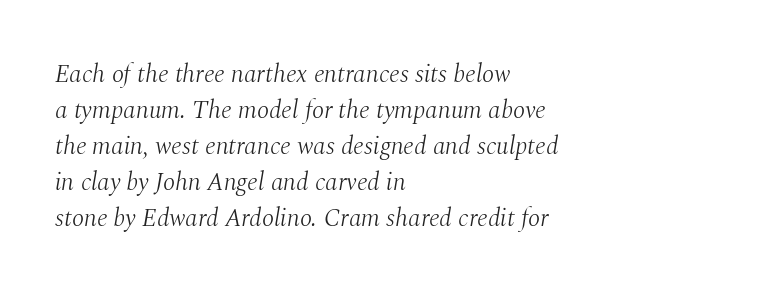
{"italic": "yes", "lean": "right", "slant_degrees": 10, "bold": "no", "underline": "no", "align": "left", "line_spacing": "normal", "line_spacing_ratio": 1.44, "letter_spacing": "normal", "letter_spacing_em": 0.0, "glyph_px": 25}
